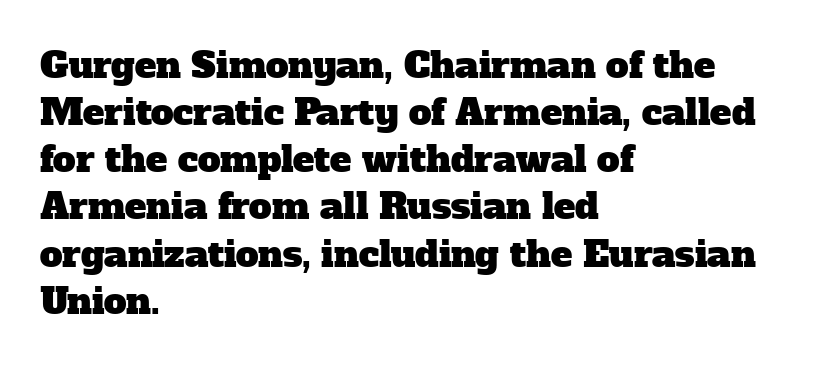
The image shows 36 px serif type; set left-aligned, normal line spacing (1.31x), normal letter spacing, not underlined; low stroke contrast and a medium x-height.
